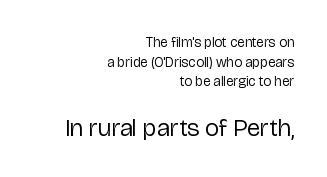
Q: Is the text bold? A: No.
Q: Is the text italic (slanted)? A: No, it is upright.
Q: Is the text underlined? A: No.
Q: How is the paragraph aligned? A: Right-aligned.
Q: Is the spacing between letters normal or unusually wide? A: Normal.
Q: Is the spacing between lines tight, normal or loose? A: Normal.
Q: Which block of text is set in a larger size, the first (top) or the second (bottom)? A: The second (bottom) one.
